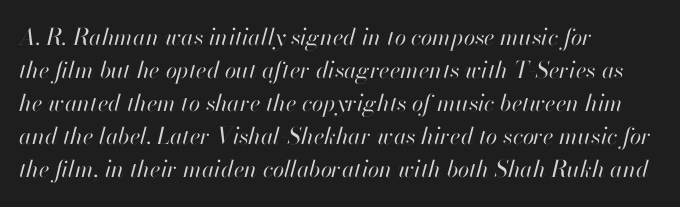
The image shows 23 px text type, italic (leaning right); set left-aligned, normal line spacing (1.44x), normal letter spacing, not underlined.
